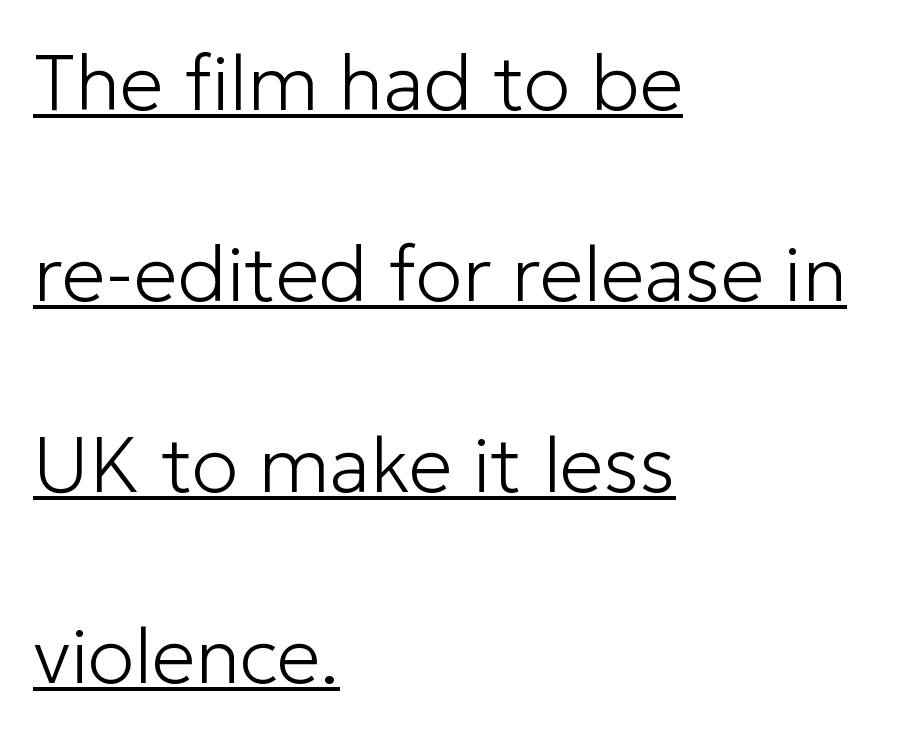
Q: Is the text bold? A: No.
Q: Is the text italic (slanted)? A: No, it is upright.
Q: Is the typeface a serif or a sans-serif typeface? A: Sans-serif.
Q: Is the text underlined? A: Yes.
Q: How is the paragraph aligned? A: Left-aligned.
Q: Is the spacing between letters normal or unusually wide? A: Normal.
Q: Is the spacing between lines tight, normal or loose? A: Loose.
Q: Width (condensed, normal, or wide)? A: Normal.
Q: Stroke contrast? A: Low.
Q: x-height? A: Medium.
Q: Monospaced? A: No.
